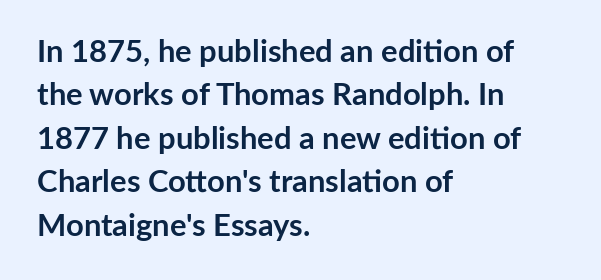
Q: Is the text bold? A: Yes.
Q: Is the text italic (slanted)? A: No, it is upright.
Q: Is the typeface a serif or a sans-serif typeface? A: Sans-serif.
Q: Is the text underlined? A: No.
Q: How is the paragraph aligned? A: Left-aligned.
Q: Is the spacing between letters normal or unusually wide? A: Normal.
Q: Is the spacing between lines tight, normal or loose? A: Normal.
Q: Width (condensed, normal, or wide)? A: Normal.
Q: Stroke contrast? A: Low.
Q: x-height? A: Medium.
Q: Monospaced? A: No.
